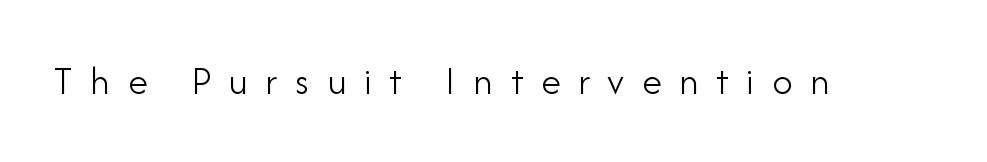
Q: Is the text bold? A: No.
Q: Is the text italic (slanted)? A: No, it is upright.
Q: Is the typeface a serif or a sans-serif typeface? A: Sans-serif.
Q: Is the text underlined? A: No.
Q: Is the spacing between letters normal or unusually wide? A: Unusually wide.
Q: Width (condensed, normal, or wide)? A: Normal.
Q: Stroke contrast? A: Low.
Q: x-height? A: Small.
Q: Monospaced? A: No.
